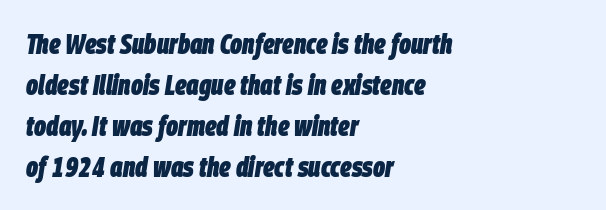
{"italic": "yes", "lean": "right", "slant_degrees": 9, "bold": "yes", "weight": "heavy", "width": "condensed", "stroke_contrast": "low", "x_height": "large", "monospaced": "no", "underline": "no", "align": "left", "line_spacing": "normal", "line_spacing_ratio": 1.46, "letter_spacing": "normal", "letter_spacing_em": 0.0, "glyph_px": 28}
